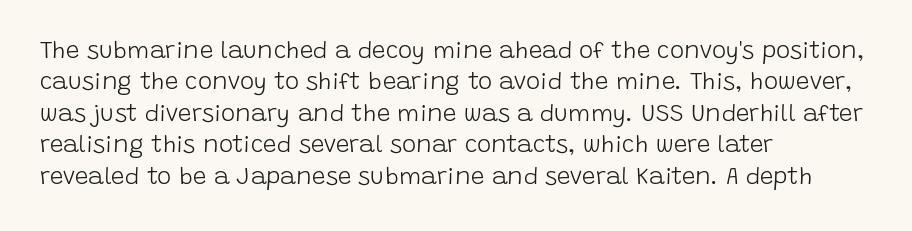
Q: Is the text bold? A: No.
Q: Is the text italic (slanted)? A: No, it is upright.
Q: Is the text underlined? A: No.
Q: How is the paragraph aligned? A: Left-aligned.
Q: Is the spacing between letters normal or unusually wide? A: Normal.
Q: Is the spacing between lines tight, normal or loose? A: Normal.
